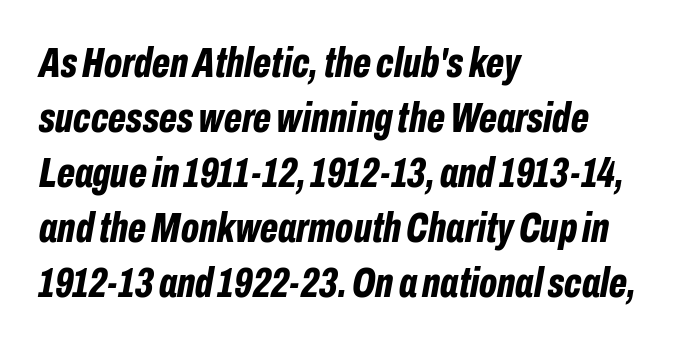
Compared with a centered layout, this one pins lines to the left instead. A normal amount of white space separates one row of letters from the next. The rendering applies a slant to the glyphs. Pretty heavy lettering here — definitely bold. Note the varied advance widths — an 'i' is clearly narrower than an 'm'. The passage shown has conventional tracking throughout.
